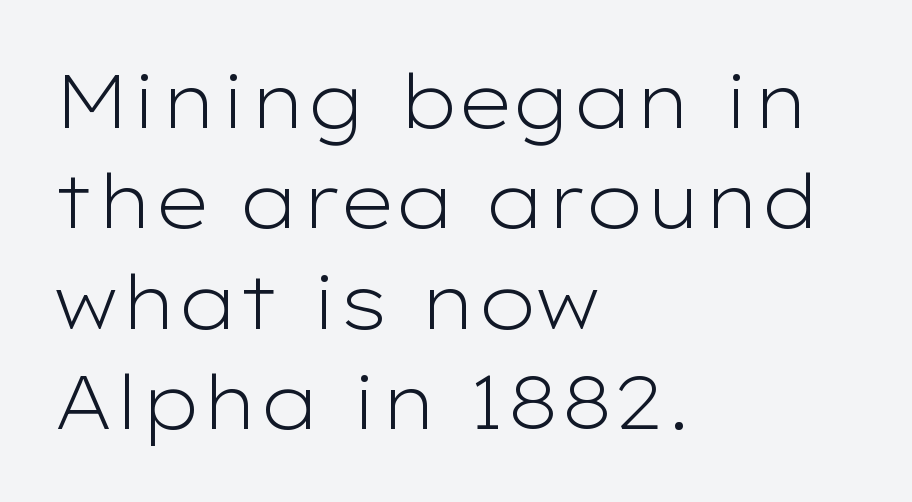
{"serif": "no", "italic": "no", "bold": "no", "weight": "light", "width": "wide", "stroke_contrast": "low", "x_height": "medium", "monospaced": "no", "underline": "no", "align": "left", "line_spacing": "normal", "line_spacing_ratio": 1.34, "letter_spacing": "normal", "letter_spacing_em": 0.0, "glyph_px": 75}
